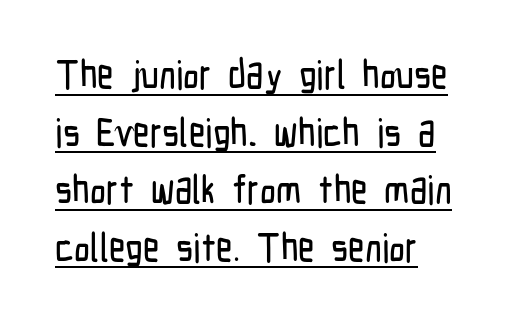
{"serif": "no", "italic": "no", "width": "condensed", "stroke_contrast": "low", "x_height": "medium", "monospaced": "no", "underline": "yes", "align": "left", "line_spacing": "normal", "line_spacing_ratio": 1.44, "letter_spacing": "normal", "letter_spacing_em": 0.0, "glyph_px": 40}
